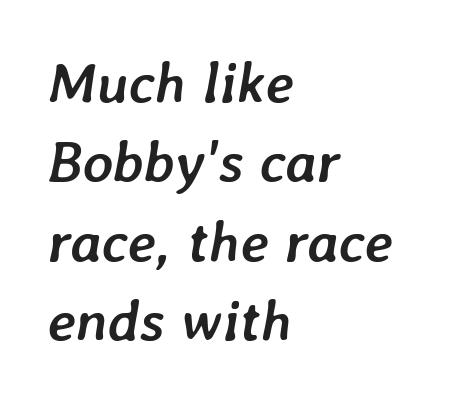
The image shows 58 px semibold type, italic (leaning right); set left-aligned, normal line spacing (1.37x), normal letter spacing, not underlined; low stroke contrast and a medium x-height.
